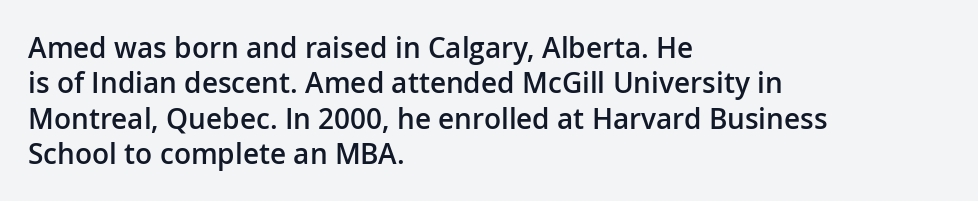
{"serif": "no", "italic": "no", "bold": "semi", "weight": "semibold", "width": "normal", "stroke_contrast": "low", "x_height": "medium", "monospaced": "no", "underline": "no", "align": "left", "line_spacing": "normal", "line_spacing_ratio": 1.26, "letter_spacing": "normal", "letter_spacing_em": 0.0, "glyph_px": 28}
